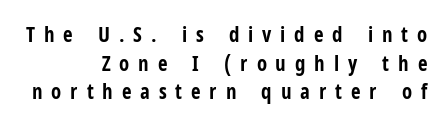
The image shows 21 px bold type, upright; set right-aligned, normal line spacing (1.36x), unusually wide letter spacing (+0.42 em), not underlined.
